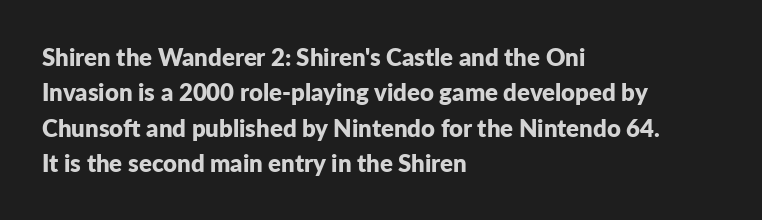
The image shows 24 px bold type, upright; set left-aligned, normal line spacing (1.47x), normal letter spacing, not underlined.
